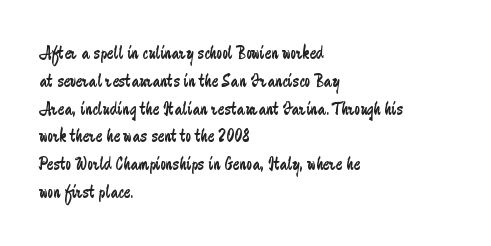
{"bold": "no", "underline": "no", "align": "left", "line_spacing": "normal", "line_spacing_ratio": 1.39, "letter_spacing": "normal", "letter_spacing_em": 0.0, "glyph_px": 20}
